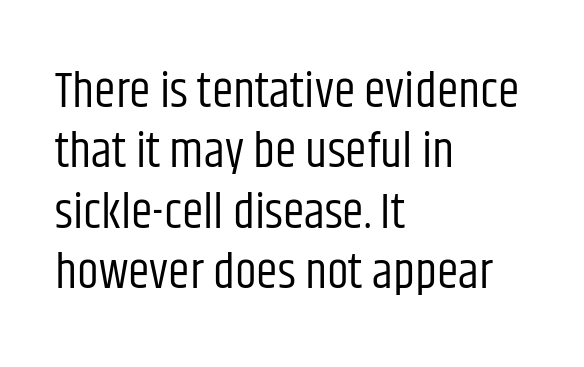
{"serif": "no", "italic": "no", "bold": "no", "weight": "regular", "width": "condensed", "stroke_contrast": "low", "x_height": "large", "monospaced": "no", "underline": "no", "align": "left", "line_spacing_ratio": 1.23, "letter_spacing": "normal", "letter_spacing_em": 0.0, "glyph_px": 49}
